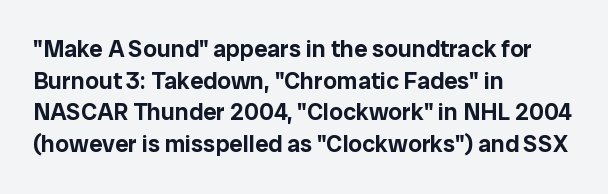
The letterforms sit shoulder to shoulder at normal distance. In terms of leading, this rendering sits right in the middle. The rendering anchors every line to the left-hand side. Style check: upright.
